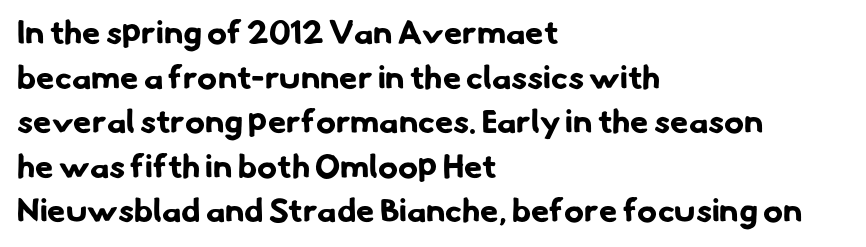
The image shows 33 px bold sans-serif type; set left-aligned, normal line spacing (1.35x), normal letter spacing, not underlined; low stroke contrast and a small x-height.
